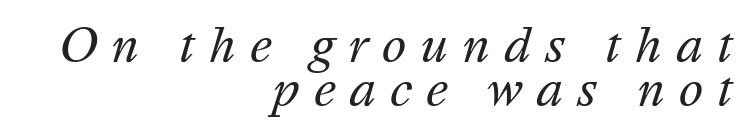
{"italic": "yes", "lean": "right", "slant_degrees": 16, "bold": "no", "weight": "regular", "width": "normal", "stroke_contrast": "medium", "x_height": "medium", "monospaced": "no", "underline": "no", "align": "right", "line_spacing": "tight", "line_spacing_ratio": 0.96, "letter_spacing": "wide", "letter_spacing_em": 0.3, "glyph_px": 46}
